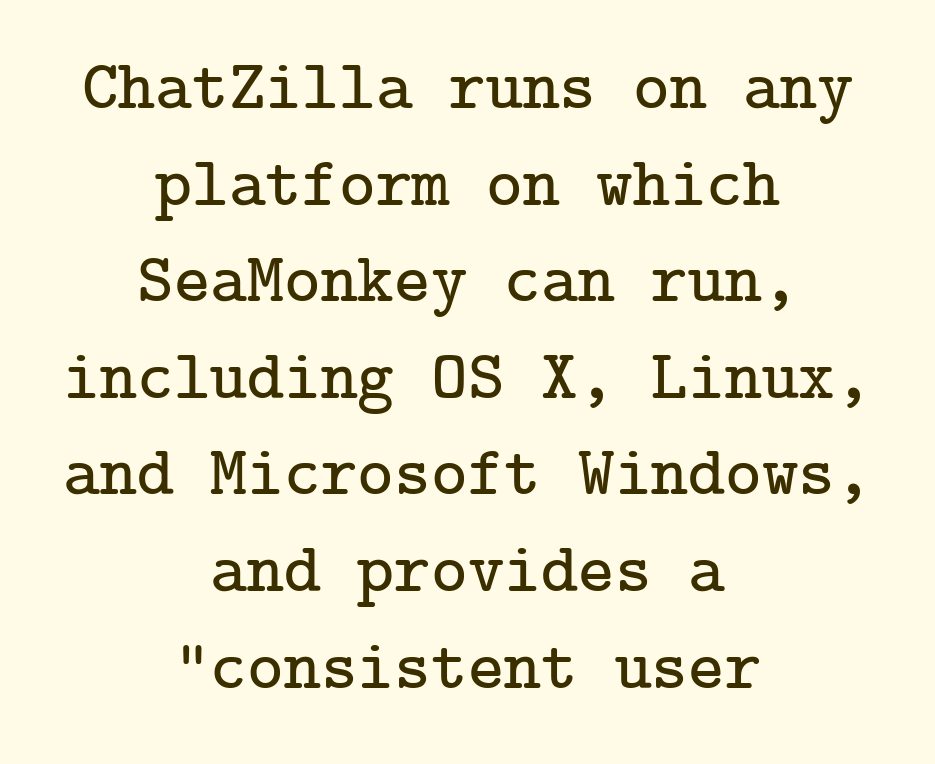
The type is set solid horizontally, with unmodified tracking. Do the letters lean? They stand straight. A typesetter would label this face a serif. If you folded the block vertically in half, each line would mirror itself in length. Reading down the column, the eye jumps a familiar distance to each next line. The gap between lines stays unmarked.
